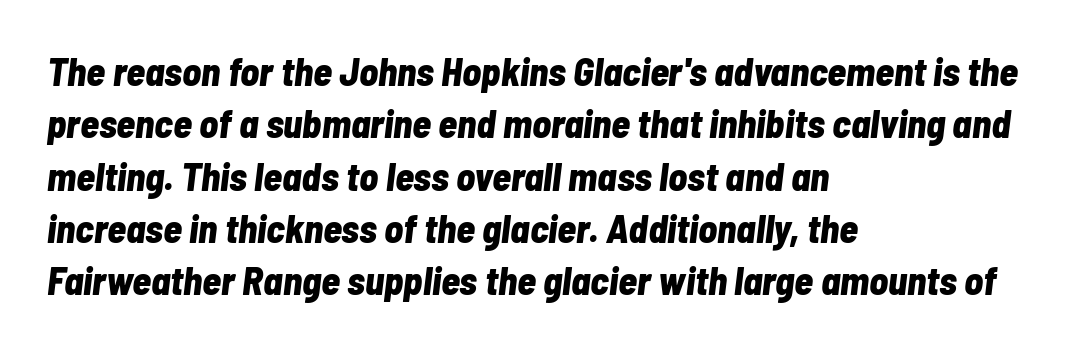
Q: Is the text bold? A: Yes.
Q: Is the text italic (slanted)? A: Yes, it leans right by about 7 degrees.
Q: Is the text underlined? A: No.
Q: How is the paragraph aligned? A: Left-aligned.
Q: Is the spacing between letters normal or unusually wide? A: Normal.
Q: Is the spacing between lines tight, normal or loose? A: Normal.
Q: Width (condensed, normal, or wide)? A: Condensed.
Q: Stroke contrast? A: Low.
Q: x-height? A: Medium.
Q: Monospaced? A: No.
